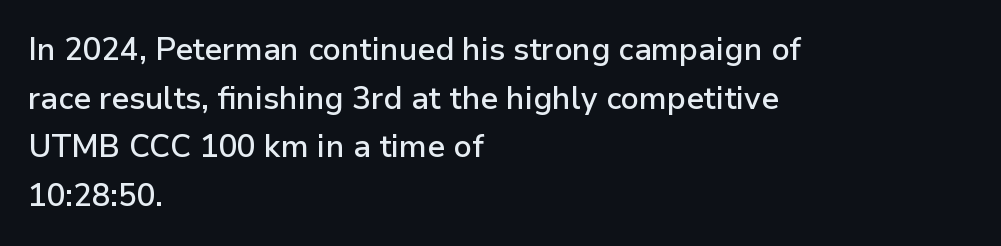
The image shows 31 px semibold sans-serif type, upright; set left-aligned, normal line spacing (1.57x), normal letter spacing, not underlined; low stroke contrast and a medium x-height.
